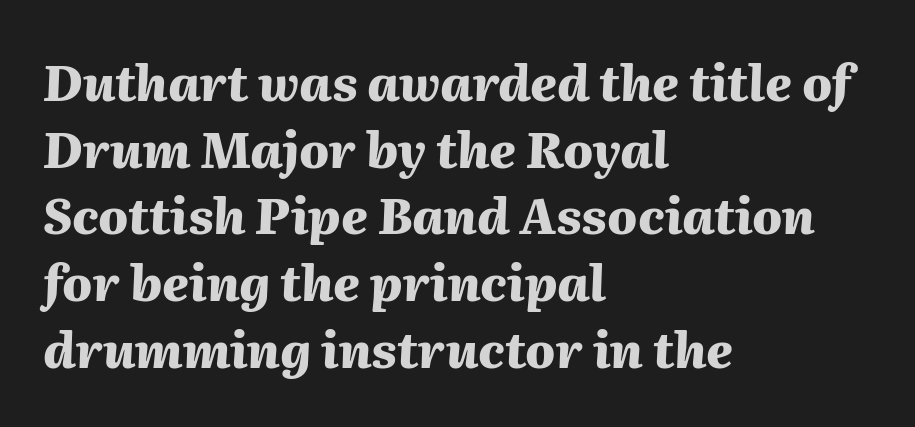
The designer left line spacing at the default. Compared with a centered layout, this one pins lines to the left instead. The face used here has the dense, thick strokes of a bold. Looks like regular typesetting: each glyph gets only the width it needs. This rendering features lettering with no underline. The font's italic variant was chosen for this text.
